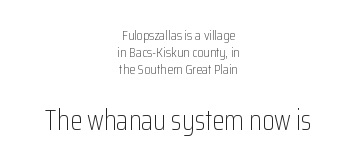
Q: Is the text bold? A: No.
Q: Is the text italic (slanted)? A: No, it is upright.
Q: Is the typeface a serif or a sans-serif typeface? A: Sans-serif.
Q: Is the text underlined? A: No.
Q: How is the paragraph aligned? A: Centered.
Q: Is the spacing between letters normal or unusually wide? A: Normal.
Q: Which block of text is set in a larger size, the first (top) or the second (bottom)? A: The second (bottom) one.
Q: Width (condensed, normal, or wide)? A: Condensed.
Q: Stroke contrast? A: Low.
Q: x-height? A: Medium.
Q: Monospaced? A: No.
